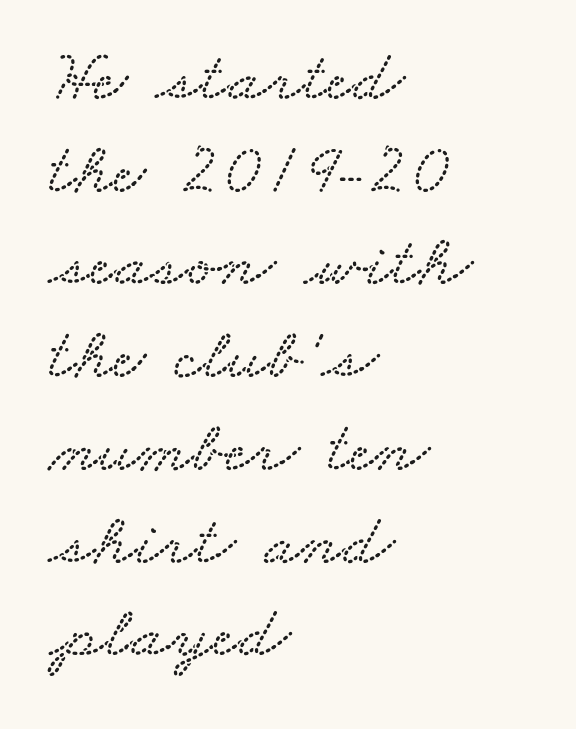
The image shows 73 px wide type; set left-aligned, normal line spacing (1.27x), normal letter spacing, not underlined; low stroke contrast and a small x-height.
